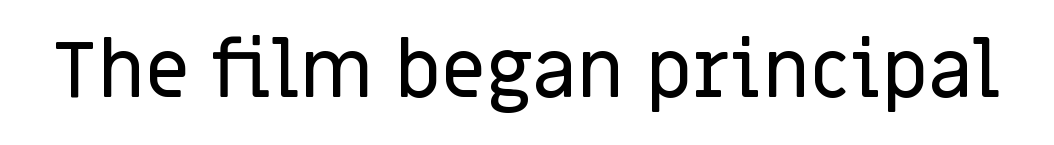
Q: Is the text italic (slanted)? A: No, it is upright.
Q: Is the typeface a serif or a sans-serif typeface? A: Sans-serif.
Q: Is the text underlined? A: No.
Q: Is the spacing between letters normal or unusually wide? A: Normal.
Q: Width (condensed, normal, or wide)? A: Normal.
Q: Stroke contrast? A: Low.
Q: x-height? A: Large.
Q: Monospaced? A: No.
